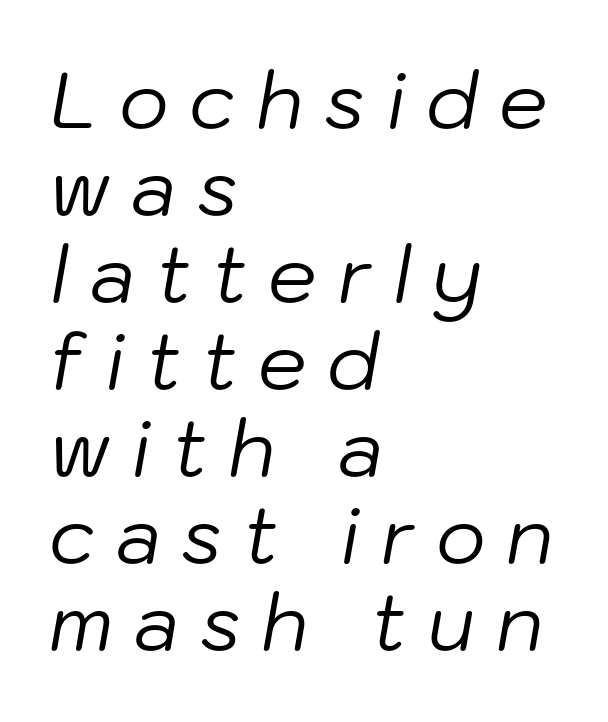
Stems and bowls with no extra thickness — not bold. A classic flush-left, rag-right setting is used for this passage. Characters follow at a spacing far wider than the type designer built in. The rendering uses a small line-height, squeezing the rows. The specimen reads as italic at a glance.
